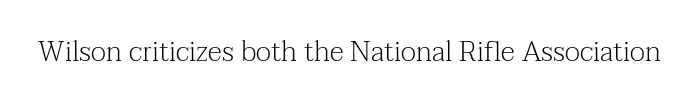
Q: Is the text bold? A: No.
Q: Is the text italic (slanted)? A: No, it is upright.
Q: Is the typeface a serif or a sans-serif typeface? A: Serif.
Q: Is the text underlined? A: No.
Q: Is the spacing between letters normal or unusually wide? A: Normal.
Q: Width (condensed, normal, or wide)? A: Normal.
Q: Stroke contrast? A: Medium.
Q: x-height? A: Medium.
Q: Monospaced? A: No.
